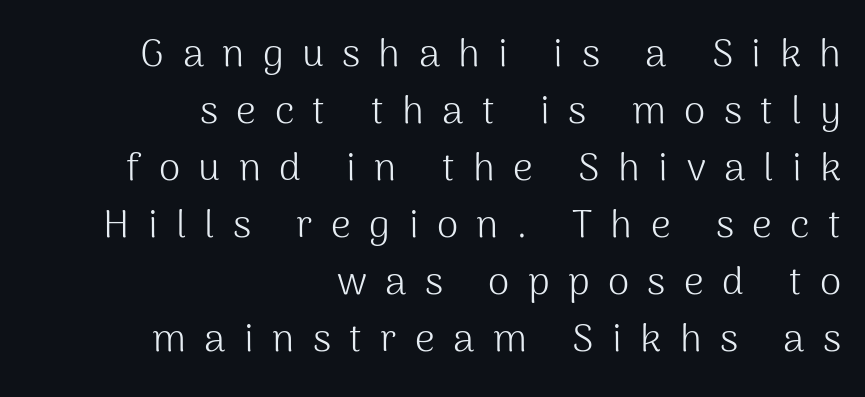
The image shows 39 px light sans-serif type, upright; set right-aligned, normal line spacing (1.46x), unusually wide letter spacing (+0.47 em), not underlined; medium stroke contrast and a medium x-height.
